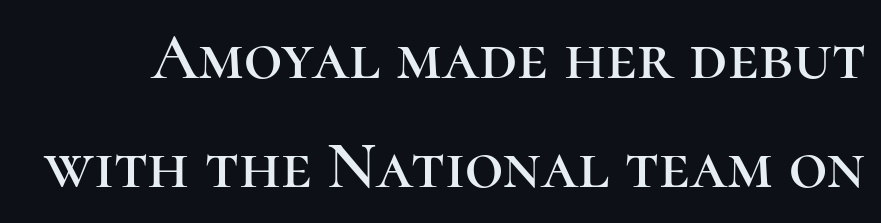
Q: Is the text italic (slanted)? A: No, it is upright.
Q: Is the typeface a serif or a sans-serif typeface? A: Serif.
Q: Is the text underlined? A: No.
Q: Is the spacing between letters normal or unusually wide? A: Normal.
Q: Is the spacing between lines tight, normal or loose? A: Normal.
Q: Width (condensed, normal, or wide)? A: Normal.
Q: Stroke contrast? A: High.
Q: x-height? A: Medium.
Q: Monospaced? A: No.
